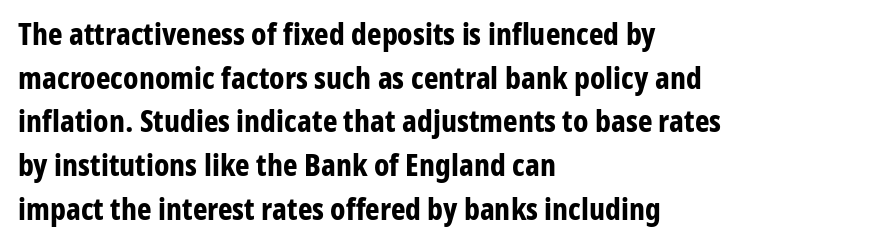
The image shows 31 px bold, condensed sans-serif type, upright; set left-aligned, normal line spacing (1.41x), normal letter spacing, not underlined; low stroke contrast and a medium x-height.
